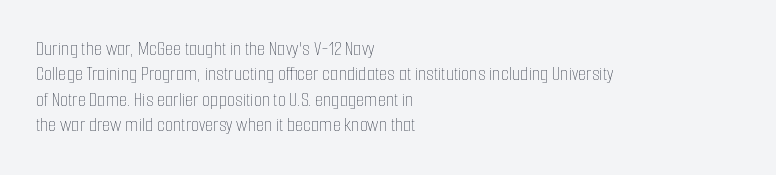
A bare baseline throughout the passage. Line beginnings align vertically; line endings do not. This sample uses plain, unmodified letter spacing. Posture: straight, roman, zero tilt. Is this a heavy cut? Hardly; it is regular or lighter.
